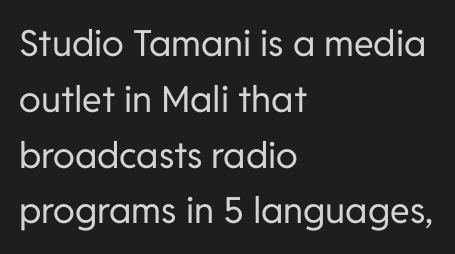
{"serif": "no", "italic": "no", "bold": "no", "weight": "regular", "width": "normal", "stroke_contrast": "low", "x_height": "medium", "monospaced": "no", "underline": "no", "align": "left", "line_spacing": "normal", "line_spacing_ratio": 1.55, "letter_spacing": "normal", "letter_spacing_em": 0.0, "glyph_px": 36}
